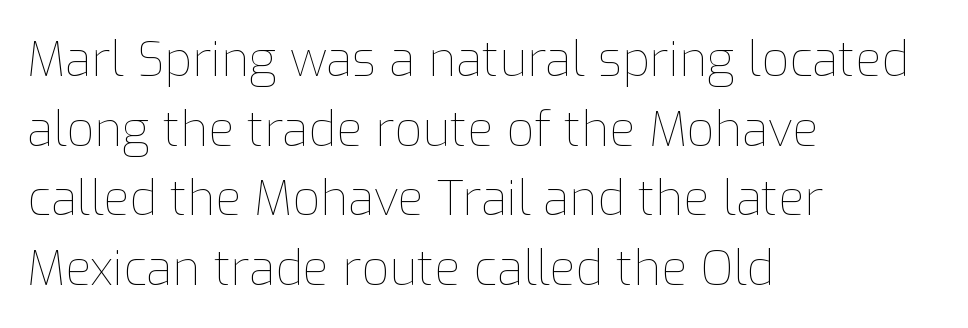
Do the characters align in a grid? No, the font is proportional. The strokes are not fattened; the text isn't bold. Lines of text with bare space underneath. How are the letters spaced? Ordinarily, with no added tracking. The designer left line spacing at the default.
